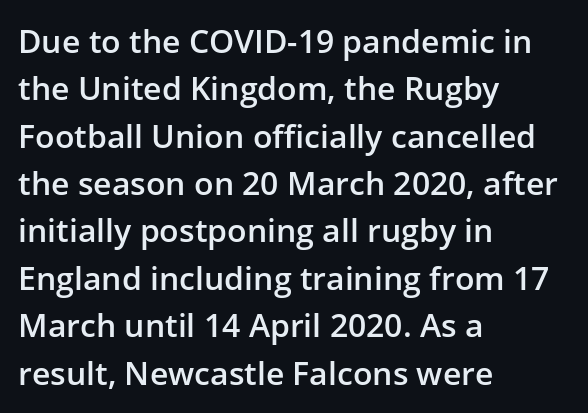
Q: Is the text bold? A: Semi-bold.
Q: Is the text italic (slanted)? A: No, it is upright.
Q: Is the typeface a serif or a sans-serif typeface? A: Sans-serif.
Q: Is the text underlined? A: No.
Q: How is the paragraph aligned? A: Left-aligned.
Q: Is the spacing between letters normal or unusually wide? A: Normal.
Q: Is the spacing between lines tight, normal or loose? A: Normal.
Q: Width (condensed, normal, or wide)? A: Normal.
Q: Stroke contrast? A: Low.
Q: x-height? A: Medium.
Q: Monospaced? A: No.
